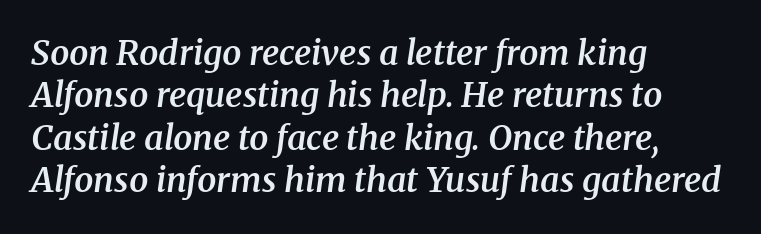
The image shows 34 px semibold serif type, italic (leaning right); set left-aligned, normal line spacing (1.25x), normal letter spacing, not underlined; medium stroke contrast and a medium x-height.
